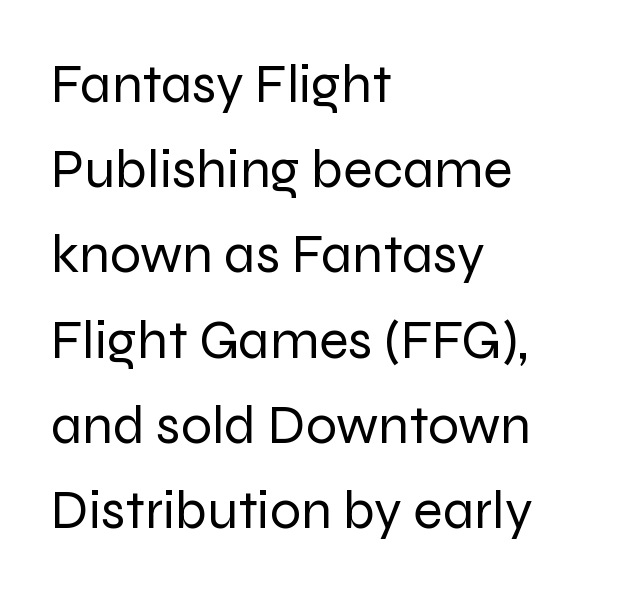
Horizontal alignment here is leftward, the default for most running prose. Students, observe: this is what conventionally led text looks like. The rendering shows plain stroke endings on the letterforms — a sans-serif design. Stem width sits at or under what a default text font uses. Every character sits straight up, as roman type does. The rendering uses natural spacing where letterforms have individual widths.
